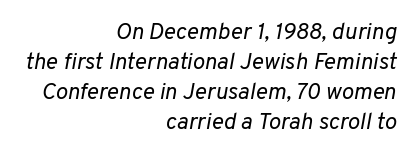
The image shows 23 px text type, italic (leaning right); set right-aligned, normal line spacing (1.3x), normal letter spacing, not underlined.
